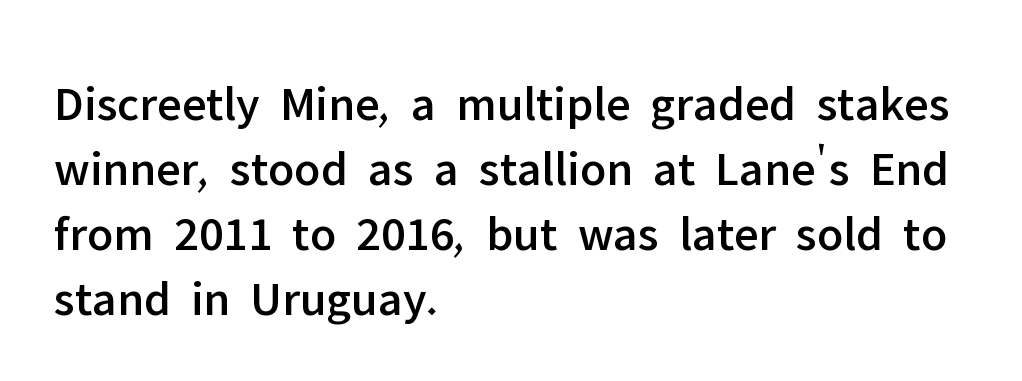
Q: Is the text italic (slanted)? A: No, it is upright.
Q: Is the typeface a serif or a sans-serif typeface? A: Sans-serif.
Q: Is the text underlined? A: No.
Q: How is the paragraph aligned? A: Left-aligned.
Q: Is the spacing between letters normal or unusually wide? A: Normal.
Q: Is the spacing between lines tight, normal or loose? A: Normal.
Q: Width (condensed, normal, or wide)? A: Normal.
Q: Stroke contrast? A: Low.
Q: x-height? A: Medium.
Q: Monospaced? A: No.
